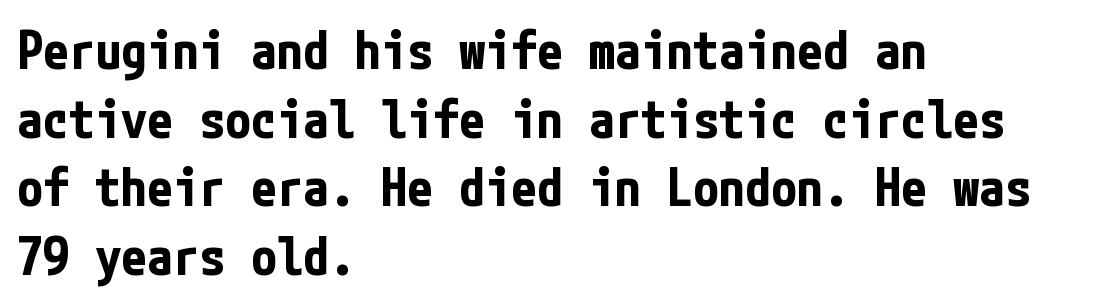
The image shows 52 px bold, condensed sans-serif type, upright; set left-aligned, normal line spacing (1.32x), normal letter spacing, not underlined; low stroke contrast and a medium x-height.
